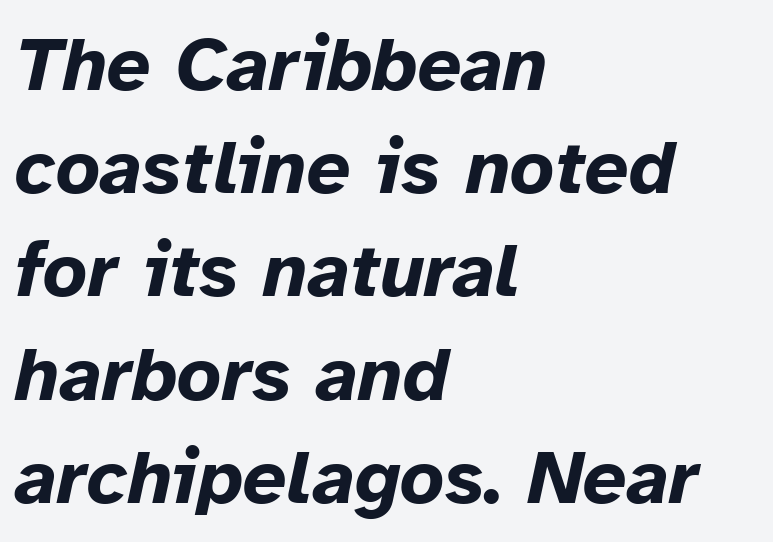
Q: Is the text bold? A: Yes.
Q: Is the text italic (slanted)? A: Yes, it leans right by about 12 degrees.
Q: Is the text underlined? A: No.
Q: How is the paragraph aligned? A: Left-aligned.
Q: Is the spacing between letters normal or unusually wide? A: Normal.
Q: Is the spacing between lines tight, normal or loose? A: Normal.
Q: Width (condensed, normal, or wide)? A: Normal.
Q: Stroke contrast? A: Low.
Q: x-height? A: Medium.
Q: Monospaced? A: No.
